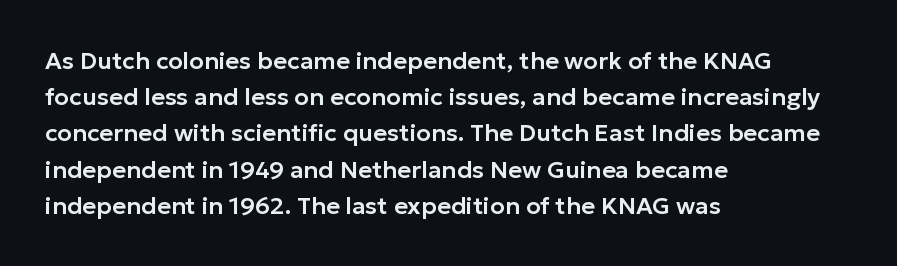
Leading: standard. Ascenders rise straight up at ninety degrees. Nobody drew a line under any word here. Here the glyphs are tracked normally, forming tight word shapes. All the whitespace from short lines collects on the right.
